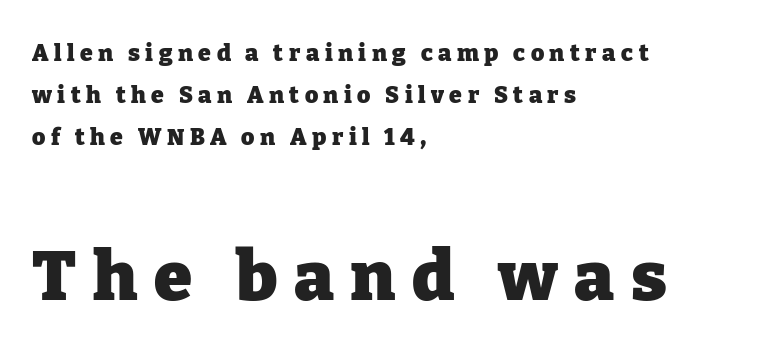
Left-aligned paragraph, ragged on the right. The text was rendered using a seriffed face with decorative stroke endings. Only glyphs here, with clear space below each row. Display-style spreading of the glyphs; the letterfit is very open. Size hierarchy here favors the trailing block over the leading one. Plenty of ink on the page — the face is bold.
